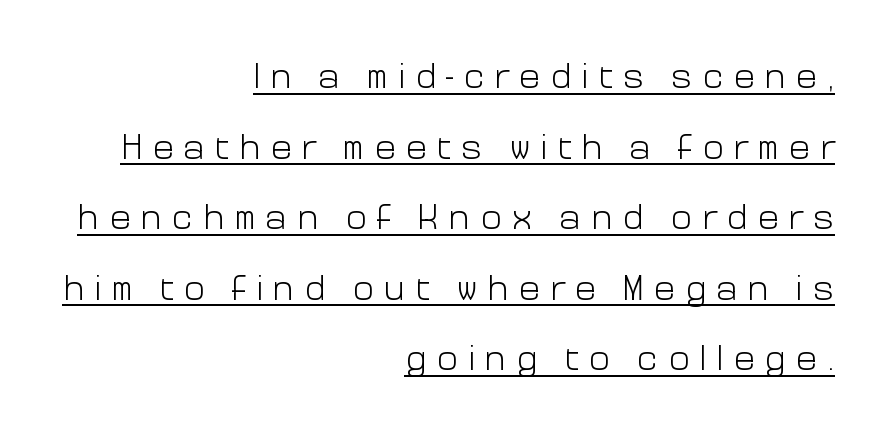
The image shows 36 px light sans-serif type, upright; set right-aligned, loose line spacing (1.96x), unusually wide letter spacing (+0.27 em), underlined; low stroke contrast and a medium x-height.
